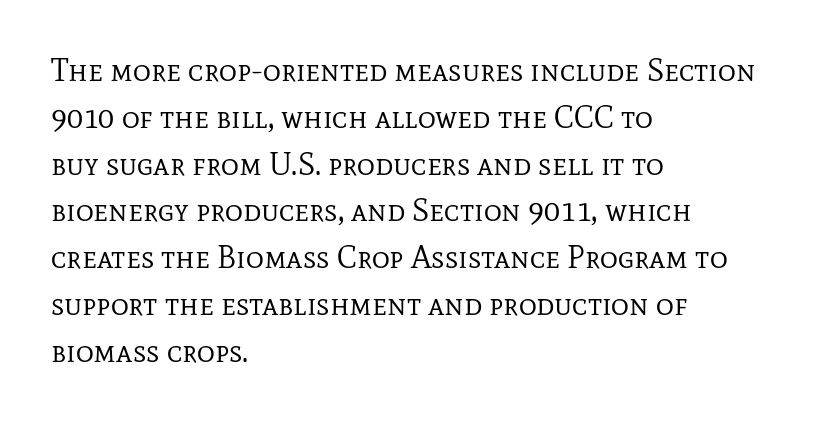
{"serif": "yes", "italic": "no", "bold": "no", "weight": "regular", "width": "normal", "stroke_contrast": "low", "x_height": "medium", "monospaced": "no", "underline": "no", "align": "left", "line_spacing": "normal", "line_spacing_ratio": 1.51, "letter_spacing": "normal", "letter_spacing_em": 0.0, "glyph_px": 31}
